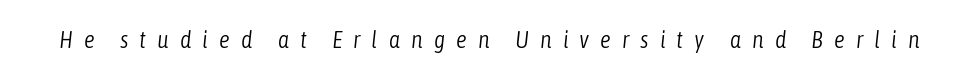
The image shows 24 px text type, italic (leaning right); set unusually wide letter spacing (+0.46 em), not underlined.
